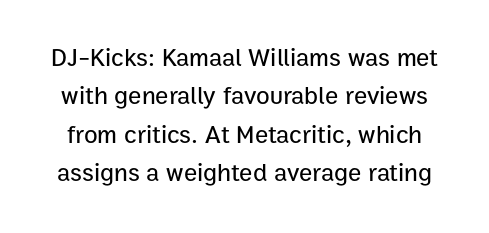
Any mark beneath the type? The region is blank. Spacing between characters is what you'd get straight out of the box. This sample uses an upright cut, with every glyph sitting square on the baseline. One glance says typical: line gaps are just what's usual.
